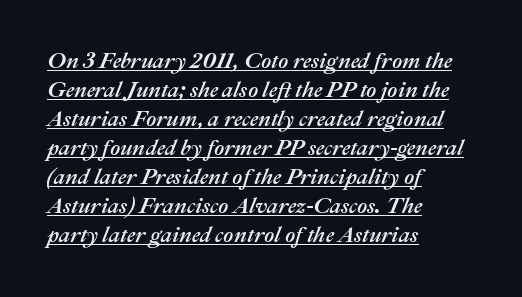
{"italic": "yes", "lean": "right", "slant_degrees": 22, "underline": "yes", "align": "left", "line_spacing": "normal", "line_spacing_ratio": 1.32, "letter_spacing": "normal", "letter_spacing_em": 0.0, "glyph_px": 22}
